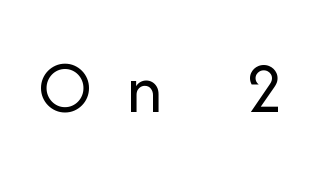
The image shows 74 px regular-weight sans-serif type, upright; set unusually wide letter spacing (+0.45 em), not underlined; low stroke contrast and a medium x-height.
